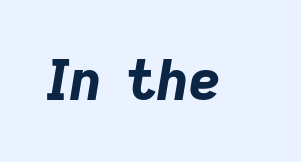
Q: Is the text bold? A: Yes.
Q: Is the text italic (slanted)? A: Yes, it leans right by about 9 degrees.
Q: Is the text underlined? A: No.
Q: Is the spacing between letters normal or unusually wide? A: Normal.
Q: Width (condensed, normal, or wide)? A: Normal.
Q: Stroke contrast? A: Low.
Q: x-height? A: Medium.
Q: Monospaced? A: No.
